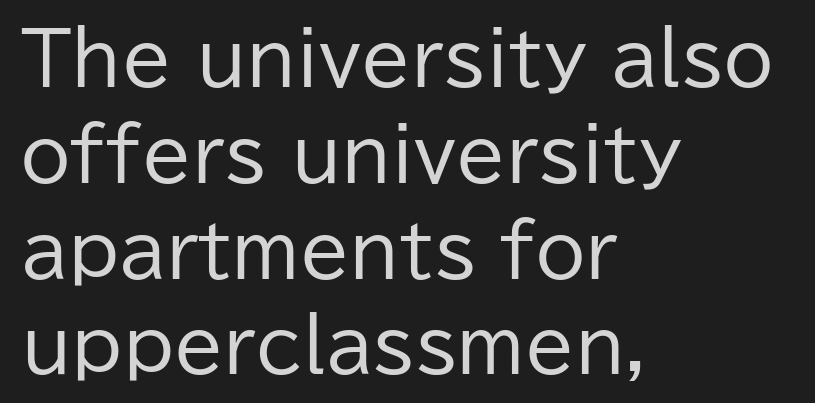
{"serif": "no", "italic": "no", "bold": "no", "weight": "regular", "width": "normal", "stroke_contrast": "low", "x_height": "medium", "monospaced": "no", "underline": "no", "align": "left", "line_spacing": "normal", "line_spacing_ratio": 1.33, "letter_spacing": "normal", "letter_spacing_em": 0.0, "glyph_px": 72}
